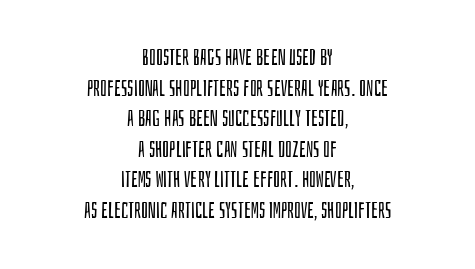
Both edges are ragged and mirror each other, which tells us the setting is centered. The space beneath each line is pristine and unruled. The typesetting does not lean heavy: it is not bold. The passage shown stacks its lines at a standard gap. The gaps between neighbouring characters are ordinary and unremarkable.
